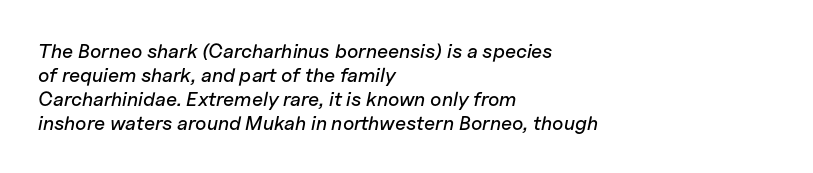
Q: Is the text italic (slanted)? A: Yes, it leans right by about 11 degrees.
Q: Is the text underlined? A: No.
Q: How is the paragraph aligned? A: Left-aligned.
Q: Is the spacing between letters normal or unusually wide? A: Normal.
